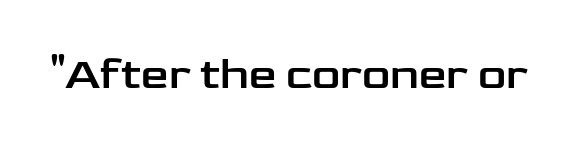
Q: Is the text italic (slanted)? A: No, it is upright.
Q: Is the typeface a serif or a sans-serif typeface? A: Sans-serif.
Q: Is the text underlined? A: No.
Q: Is the spacing between letters normal or unusually wide? A: Normal.
Q: Width (condensed, normal, or wide)? A: Wide.
Q: Stroke contrast? A: Low.
Q: x-height? A: Medium.
Q: Monospaced? A: No.
